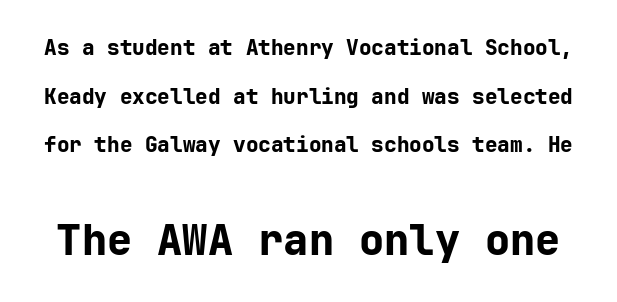
The image shows 42 px bold sans-serif type, upright; set loose line spacing (2.31x), normal letter spacing, not underlined; the second (bottom) block is 2.0x larger; low stroke contrast and a medium x-height.
